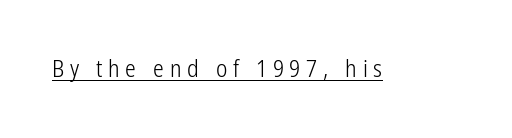
The sample's only ornament is a line tracing under the words. The letters stand upright; this is a roman face. These glyphs show unthickened strokes, regular width or finer. You could only call the tracking loose — the letters float apart.
